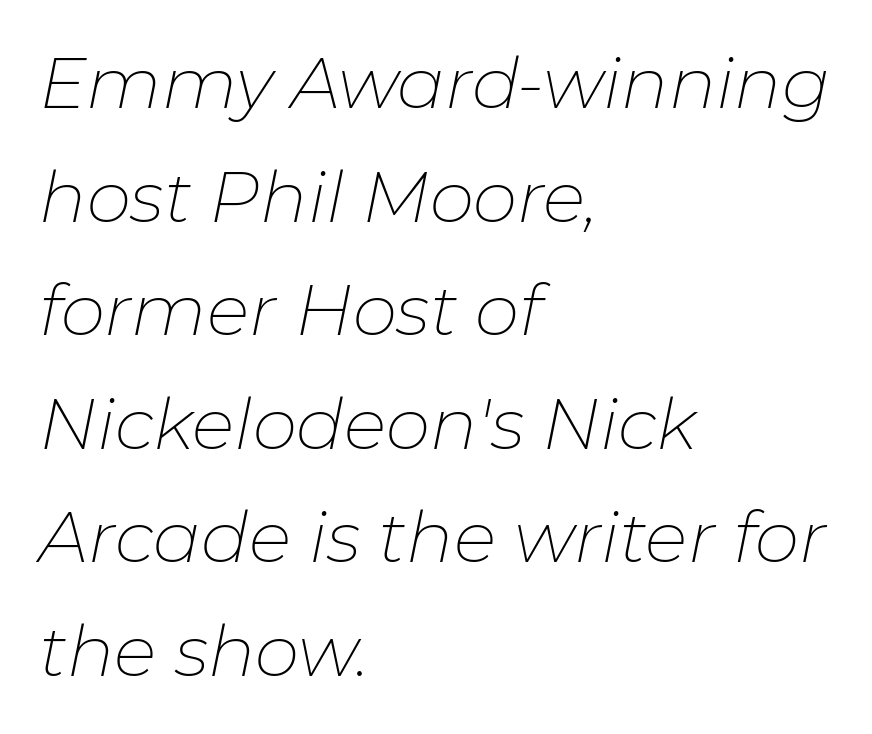
{"italic": "yes", "lean": "right", "slant_degrees": 11, "bold": "no", "weight": "thin", "width": "normal", "stroke_contrast": "low", "x_height": "medium", "monospaced": "no", "underline": "no", "align": "left", "line_spacing": "normal", "line_spacing_ratio": 1.6, "letter_spacing": "normal", "letter_spacing_em": 0.0, "glyph_px": 71}
